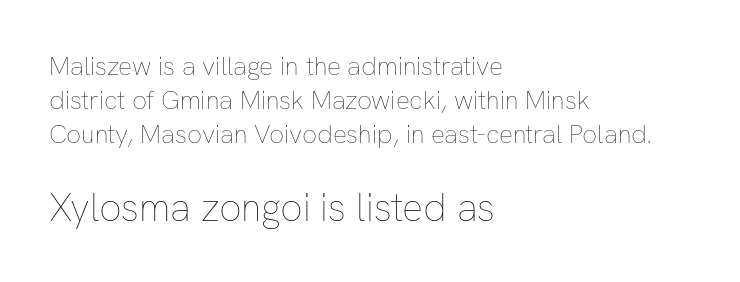
All the whitespace from short lines collects on the right. These two chunks differ in scale, with the bottom chunk taking the larger measure. The cut favours lightness, reaching ordinary text weight at its darkest. Ascenders rise straight up at ninety degrees.
